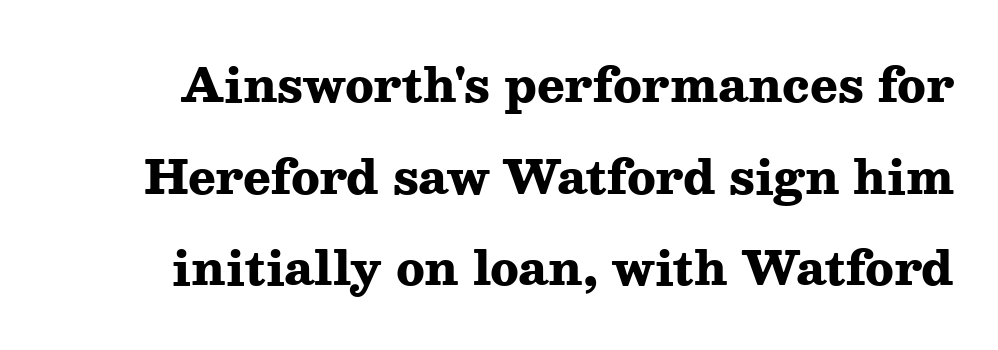
{"serif": "yes", "italic": "no", "bold": "yes", "weight": "heavy", "width": "wide", "stroke_contrast": "medium", "x_height": "medium", "monospaced": "no", "underline": "no", "line_spacing": "loose", "line_spacing_ratio": 1.99, "letter_spacing": "normal", "letter_spacing_em": 0.0, "glyph_px": 46}
